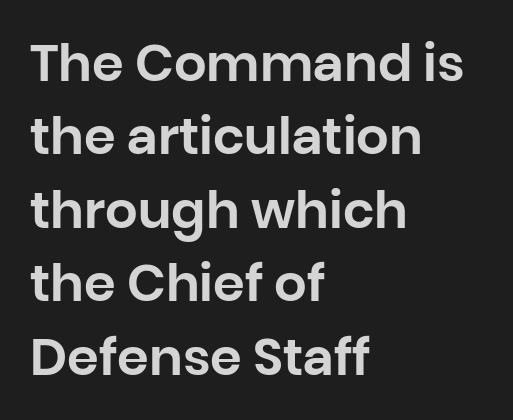
Note the varied advance widths — an 'i' is clearly narrower than an 'm'. Regarding leading, the lines here are spaced in the standard way. No italicization has been applied; the sample stays upright. Grotesque or geometric, the face here clearly has no serifs.
